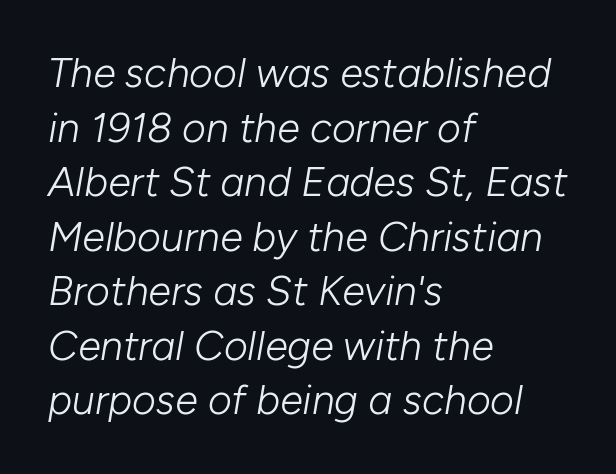
Q: Is the text bold? A: No.
Q: Is the text italic (slanted)? A: Yes, it leans right by about 10 degrees.
Q: Is the text underlined? A: No.
Q: How is the paragraph aligned? A: Left-aligned.
Q: Is the spacing between letters normal or unusually wide? A: Normal.
Q: Is the spacing between lines tight, normal or loose? A: Normal.
Q: Width (condensed, normal, or wide)? A: Normal.
Q: Stroke contrast? A: Low.
Q: x-height? A: Medium.
Q: Monospaced? A: No.
